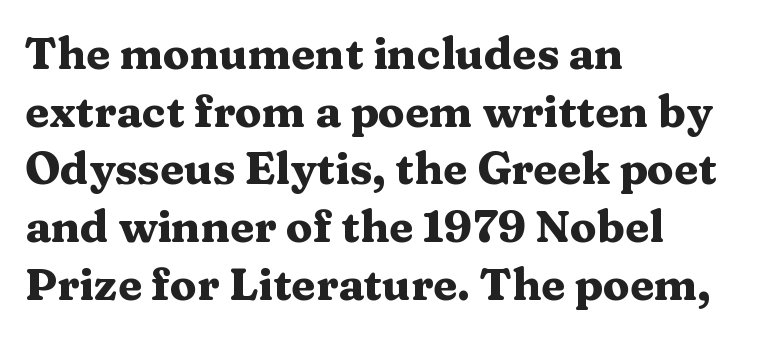
A serif font was chosen for this passage. The passage shown is not underscored anywhere. This sample is left-justified, so line endings fall wherever the words run out. Inter-character spacing is left at the font's built-in metrics. Every stem runs plumb, perpendicular to the baseline. This sample keeps an unexceptional amount of space between lines.
